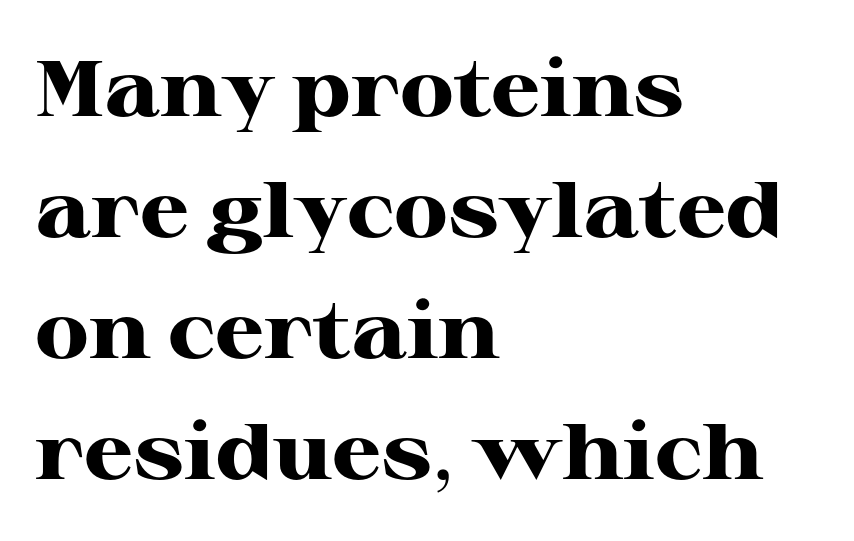
Q: Is the text bold? A: Yes.
Q: Is the text italic (slanted)? A: No, it is upright.
Q: Is the typeface a serif or a sans-serif typeface? A: Serif.
Q: Is the text underlined? A: No.
Q: How is the paragraph aligned? A: Left-aligned.
Q: Is the spacing between letters normal or unusually wide? A: Normal.
Q: Is the spacing between lines tight, normal or loose? A: Normal.
Q: Width (condensed, normal, or wide)? A: Wide.
Q: Stroke contrast? A: High.
Q: x-height? A: Medium.
Q: Monospaced? A: No.
